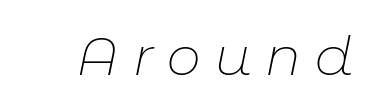
The image shows 54 px thin type, italic (leaning right); set unusually wide letter spacing (+0.25 em), not underlined; low stroke contrast and a medium x-height.
